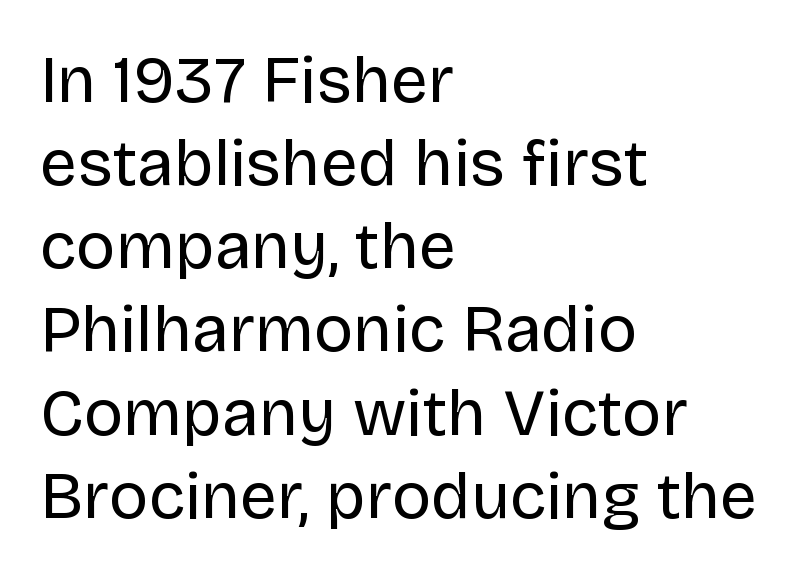
{"serif": "no", "italic": "no", "bold": "no", "weight": "regular", "width": "normal", "stroke_contrast": "low", "x_height": "large", "monospaced": "no", "underline": "no", "align": "left", "line_spacing": "normal", "line_spacing_ratio": 1.26, "letter_spacing": "normal", "letter_spacing_em": 0.0, "glyph_px": 66}
